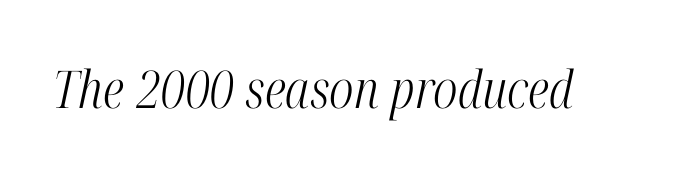
The text carries the slant typical of an italic or oblique font. Proportional: the letters do not fall into vertical columns. Check under the words: just untouched page. Font category for this specimen: serif.
